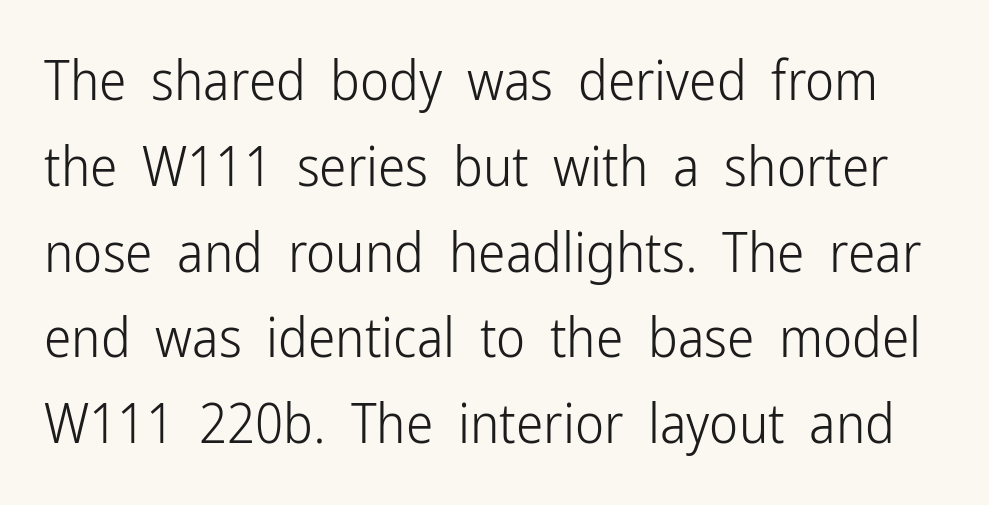
The image shows 55 px light, condensed sans-serif type, upright; set normal line spacing (1.56x), normal letter spacing, not underlined; low stroke contrast and a medium x-height.
